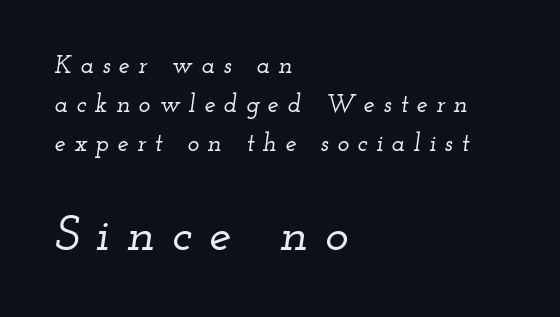
{"serif": "yes", "italic": "yes", "lean": "right", "slant_degrees": 12, "width": "wide", "stroke_contrast": "low", "x_height": "small", "monospaced": "no", "underline": "no", "align": "left", "line_spacing": "normal", "line_spacing_ratio": 1.57, "letter_spacing": "wide", "letter_spacing_em": 0.34, "larger_block": "second", "size_ratio": 2.0, "glyph_px": 50}
